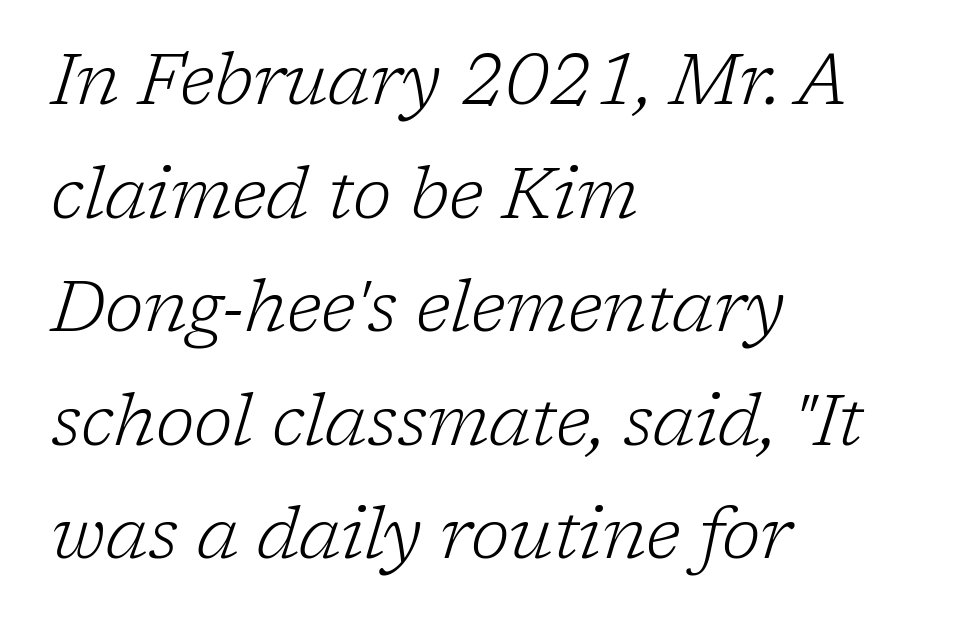
The image shows 71 px light serif type, italic (leaning right); set left-aligned, normal line spacing (1.6x), normal letter spacing, not underlined; low stroke contrast and a medium x-height.
